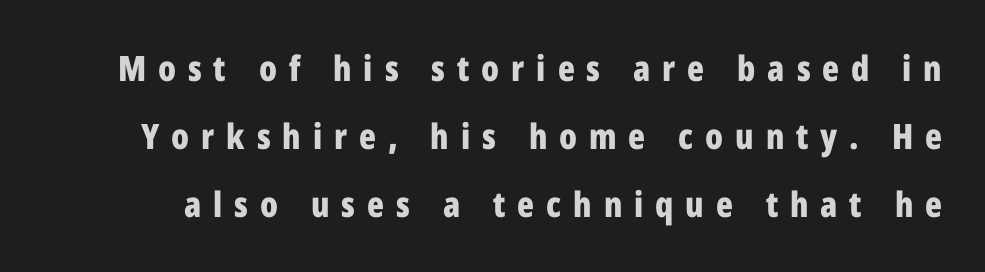
Q: Is the text bold? A: Yes.
Q: Is the text italic (slanted)? A: No, it is upright.
Q: Is the typeface a serif or a sans-serif typeface? A: Sans-serif.
Q: Is the text underlined? A: No.
Q: Is the spacing between letters normal or unusually wide? A: Unusually wide.
Q: Is the spacing between lines tight, normal or loose? A: Loose.
Q: Width (condensed, normal, or wide)? A: Condensed.
Q: Stroke contrast? A: Low.
Q: x-height? A: Medium.
Q: Monospaced? A: No.
